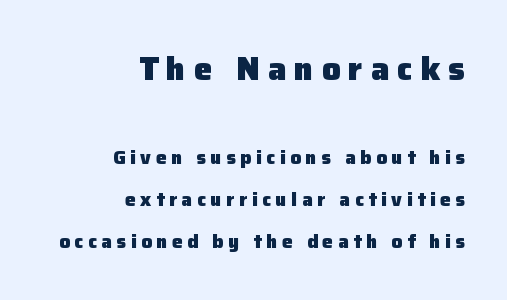
Notice how the stems are strictly vertical — no italics here. Right-aligned paragraph, ragged on the left. Underlining? Definitely not there. Stroke terminals: plain, sans-serif. The passage shown is emphatically bold. Airy leading.
